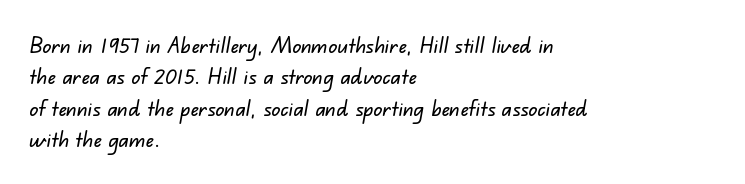
Regular leading. Nobody drew a line under any word here. How are the letters spaced? Ordinarily, with no added tracking. Alignment: flush left.
